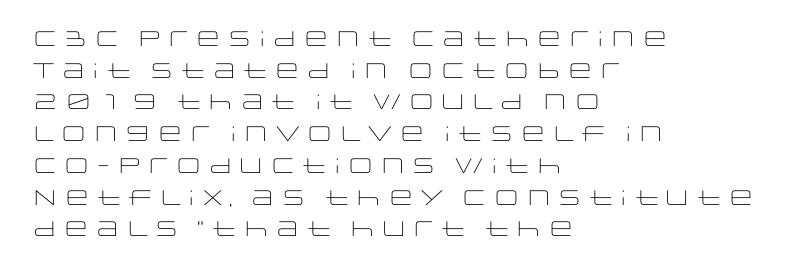
The image shows 21 px text type, upright; set left-aligned, normal line spacing (1.51x), normal letter spacing, not underlined.
